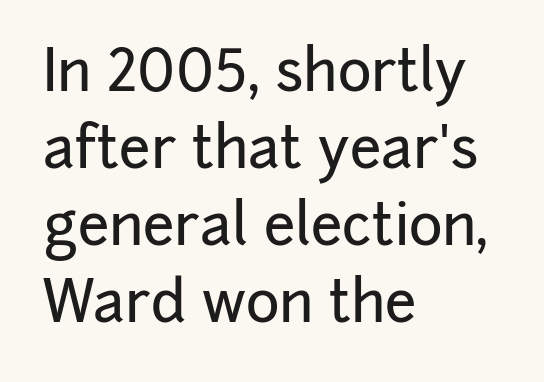
Q: Is the text italic (slanted)? A: No, it is upright.
Q: Is the typeface a serif or a sans-serif typeface? A: Sans-serif.
Q: Is the text underlined? A: No.
Q: How is the paragraph aligned? A: Left-aligned.
Q: Is the spacing between letters normal or unusually wide? A: Normal.
Q: Is the spacing between lines tight, normal or loose? A: Normal.
Q: Width (condensed, normal, or wide)? A: Normal.
Q: Stroke contrast? A: Low.
Q: x-height? A: Medium.
Q: Monospaced? A: No.
